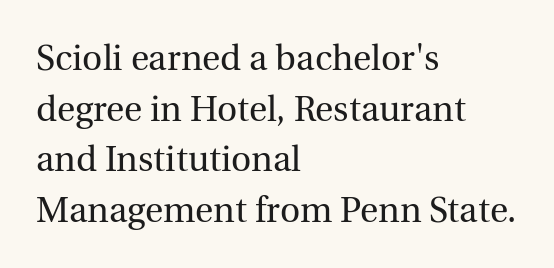
{"serif": "yes", "italic": "no", "bold": "no", "weight": "regular", "width": "normal", "x_height": "medium", "monospaced": "no", "underline": "no", "align": "left", "line_spacing": "normal", "line_spacing_ratio": 1.45, "letter_spacing": "normal", "letter_spacing_em": 0.0, "glyph_px": 35}
